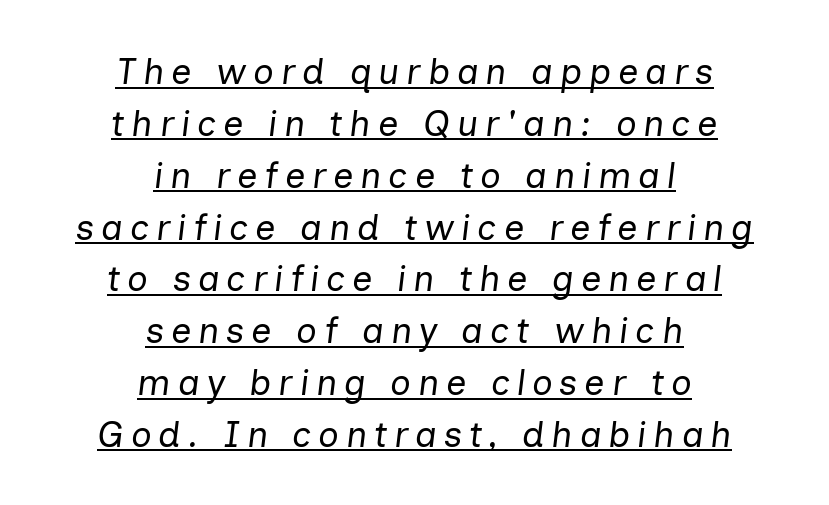
The image shows 36 px regular-weight type, italic (leaning right); set centered, normal line spacing (1.44x), underlined; low stroke contrast and a medium x-height.
